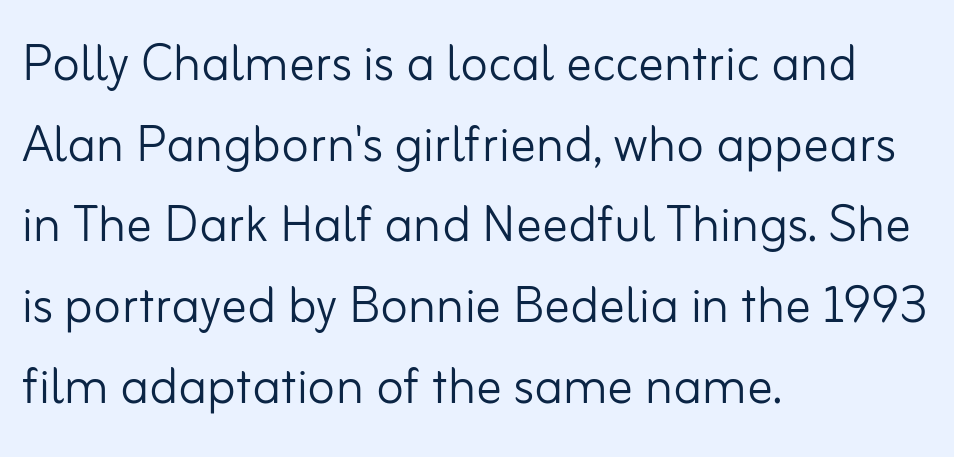
The horizontal fit of the characters is conventional and even. A quiet, ordinary-to-light weight characterises the typeface. Nope, not italic — everything's standing straight. This sample is left-justified, so line endings fall wherever the words run out. Rule under the text: the space is simply empty. The glyphs in this specimen are sans serif.
